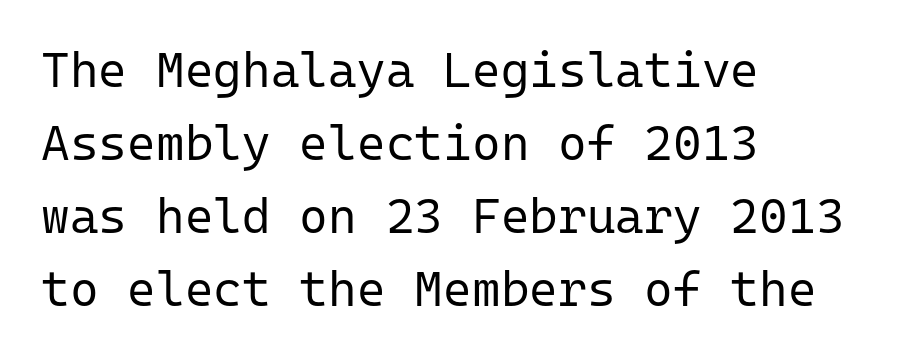
Q: Is the text bold? A: No.
Q: Is the text italic (slanted)? A: No, it is upright.
Q: Is the typeface a serif or a sans-serif typeface? A: Sans-serif.
Q: Is the text underlined? A: No.
Q: How is the paragraph aligned? A: Left-aligned.
Q: Is the spacing between letters normal or unusually wide? A: Normal.
Q: Is the spacing between lines tight, normal or loose? A: Normal.
Q: Width (condensed, normal, or wide)? A: Normal.
Q: Stroke contrast? A: Low.
Q: x-height? A: Medium.
Q: Monospaced? A: Yes.
